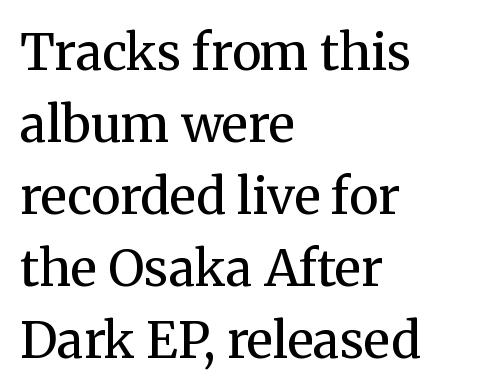
The image shows 50 px regular-weight serif type, upright; set left-aligned, normal line spacing (1.44x), normal letter spacing, not underlined; medium stroke contrast and a medium x-height.
